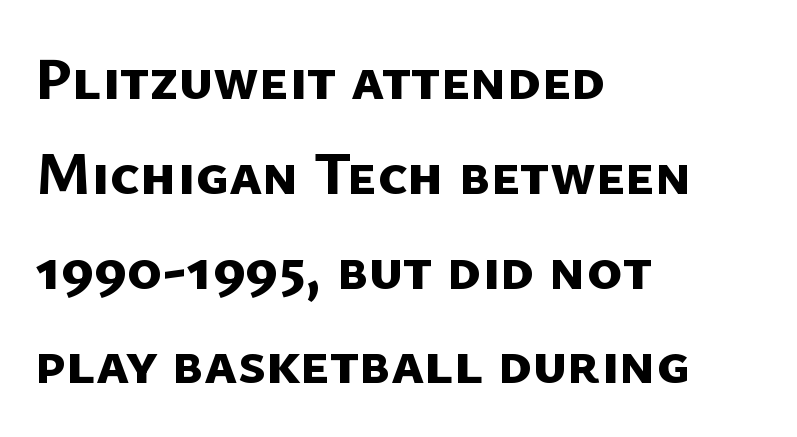
The image shows 60 px bold sans-serif type; set left-aligned, normal line spacing (1.58x), normal letter spacing, not underlined; low stroke contrast and a medium x-height.
